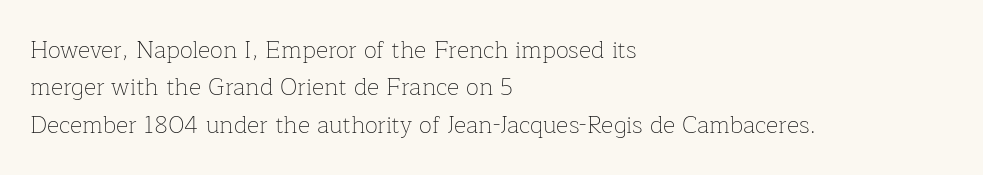
Evenly set lines give the paragraph a standard silhouette. Here the glyphs are tracked normally, forming tight word shapes. Rule under the text: the space is simply empty. Italic? Not at all — the glyphs are vertical. These glyphs show unthickened strokes, regular width or finer.
